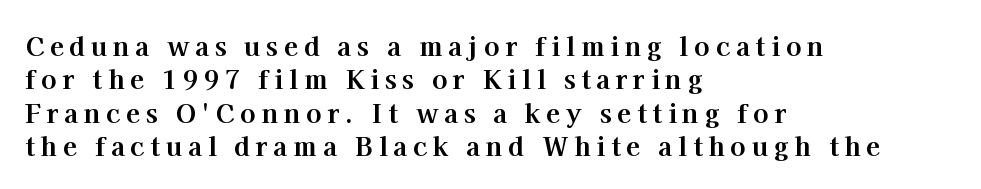
Q: Is the text bold? A: Yes.
Q: Is the text italic (slanted)? A: No, it is upright.
Q: Is the text underlined? A: No.
Q: How is the paragraph aligned? A: Left-aligned.
Q: Is the spacing between letters normal or unusually wide? A: Unusually wide.
Q: Is the spacing between lines tight, normal or loose? A: Normal.
